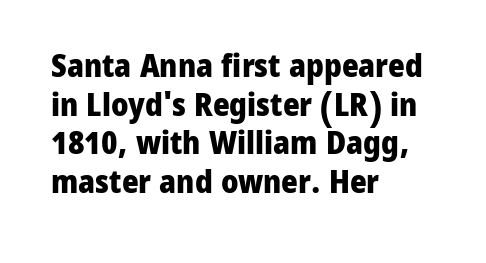
Q: Is the text bold? A: Yes.
Q: Is the text italic (slanted)? A: No, it is upright.
Q: Is the typeface a serif or a sans-serif typeface? A: Sans-serif.
Q: Is the text underlined? A: No.
Q: How is the paragraph aligned? A: Left-aligned.
Q: Is the spacing between letters normal or unusually wide? A: Normal.
Q: Width (condensed, normal, or wide)? A: Normal.
Q: Stroke contrast? A: Low.
Q: x-height? A: Medium.
Q: Monospaced? A: No.
